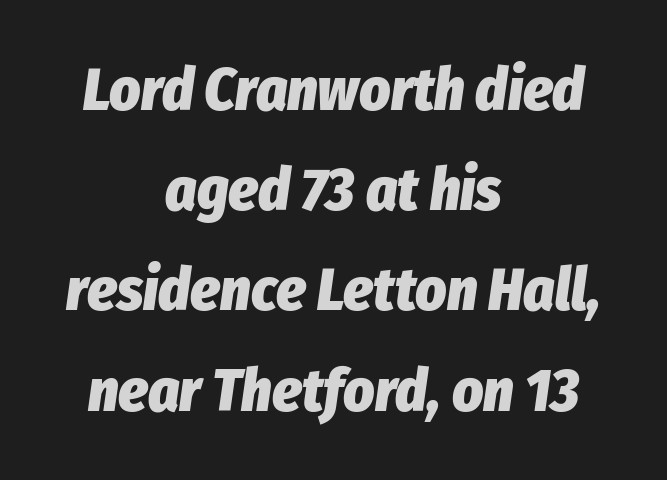
Successive baselines arrive at the customary interval. The lines in this sample share a center point and differ in where they start and stop. Underlining? Definitely not there. Compared with an ordinary text face, these strokes are far heavier — a full bold. This sample has the flowing, uneven cadence of proportional lettering. The glyphs look as if they've been sheared to an angle.
